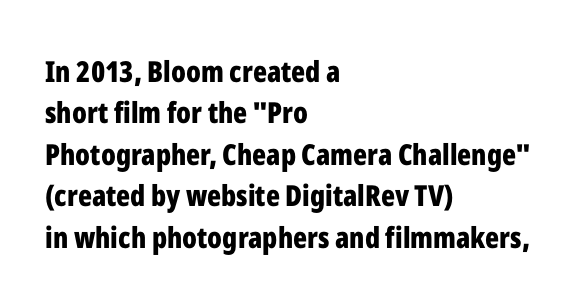
Q: Is the text bold? A: Yes.
Q: Is the text italic (slanted)? A: No, it is upright.
Q: Is the typeface a serif or a sans-serif typeface? A: Sans-serif.
Q: Is the text underlined? A: No.
Q: How is the paragraph aligned? A: Left-aligned.
Q: Is the spacing between letters normal or unusually wide? A: Normal.
Q: Is the spacing between lines tight, normal or loose? A: Normal.
Q: Width (condensed, normal, or wide)? A: Condensed.
Q: Stroke contrast? A: Low.
Q: x-height? A: Medium.
Q: Monospaced? A: No.
